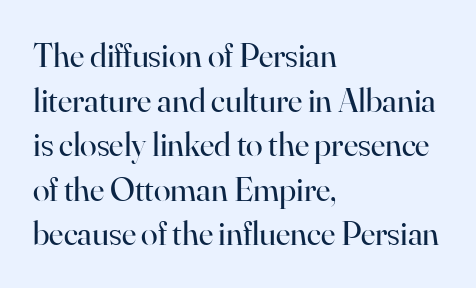
The rendering anchors every line to the left-hand side. Here the designer chose a conventional face with non-uniform glyph widths. This is serif lettering, the kind often seen in printed books. The strokes are not fattened; the text isn't bold. Only glyphs here, with clear space below each row. Does the lettering tilt? It doesn't — this is upright.
